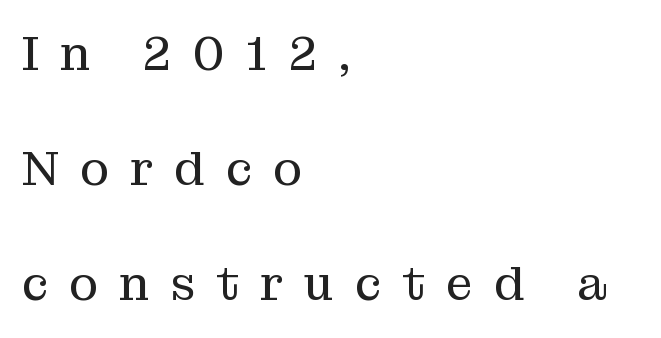
{"serif": "yes", "italic": "no", "bold": "no", "weight": "regular", "width": "normal", "stroke_contrast": "medium", "x_height": "medium", "monospaced": "no", "underline": "no", "align": "left", "line_spacing": "loose", "line_spacing_ratio": 2.4, "letter_spacing": "wide", "letter_spacing_em": 0.44, "glyph_px": 48}
